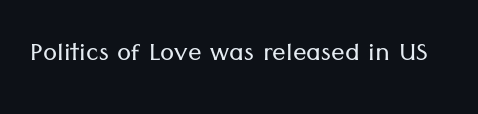
{"serif": "no", "italic": "no", "bold": "no", "weight": "light", "width": "normal", "stroke_contrast": "low", "x_height": "medium", "monospaced": "no", "underline": "no", "letter_spacing": "normal", "letter_spacing_em": 0.0, "glyph_px": 34}
